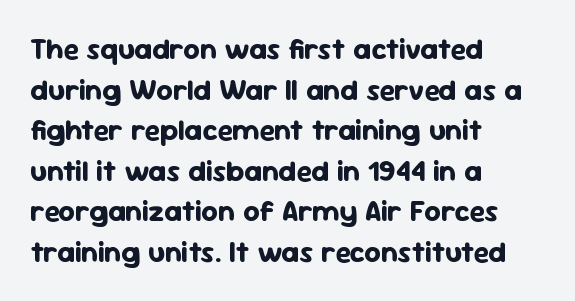
Q: Is the text bold? A: Yes.
Q: Is the text italic (slanted)? A: No, it is upright.
Q: Is the typeface a serif or a sans-serif typeface? A: Sans-serif.
Q: Is the text underlined? A: No.
Q: How is the paragraph aligned? A: Left-aligned.
Q: Is the spacing between letters normal or unusually wide? A: Normal.
Q: Is the spacing between lines tight, normal or loose? A: Normal.
Q: Width (condensed, normal, or wide)? A: Normal.
Q: Stroke contrast? A: Low.
Q: x-height? A: Medium.
Q: Monospaced? A: No.
